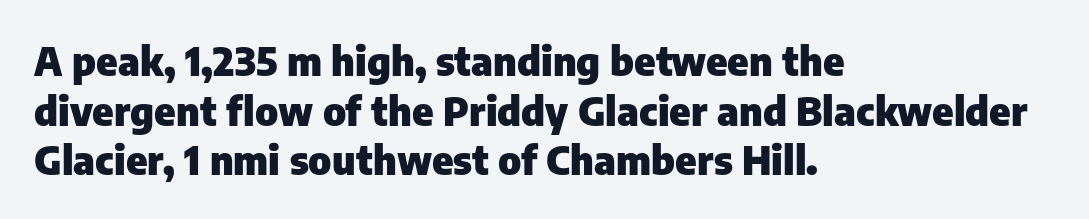
The foot of each line stays bare and open. Style check: upright. A dark, heavy texture on the line: the type is bold. Short and long lines alike share a common starting point at left.
